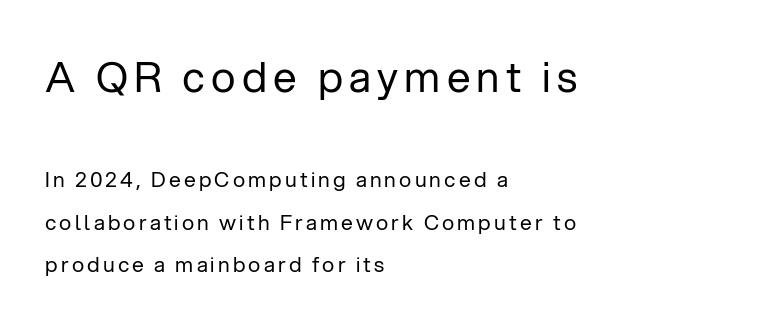
The image shows 42 px regular-weight sans-serif type, upright; set left-aligned, loose line spacing (2.02x), not underlined; the first (top) block is 2.0x larger; low stroke contrast and a medium x-height.
